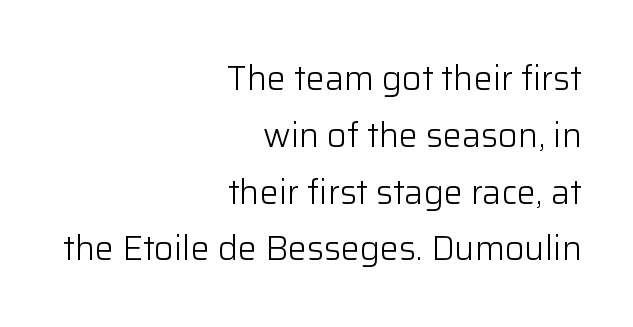
The image shows 34 px light sans-serif type, upright; set right-aligned, normal line spacing (1.67x), normal letter spacing, not underlined; low stroke contrast and a medium x-height.
